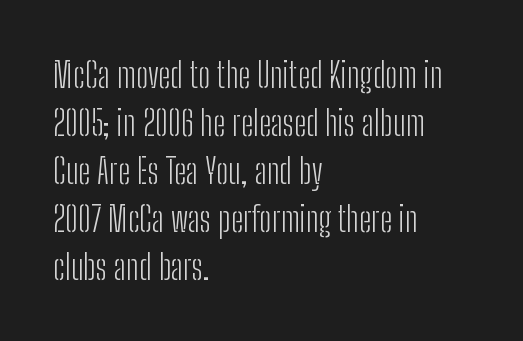
Q: Is the text bold? A: No.
Q: Is the text italic (slanted)? A: No, it is upright.
Q: Is the typeface a serif or a sans-serif typeface? A: Sans-serif.
Q: Is the text underlined? A: No.
Q: How is the paragraph aligned? A: Left-aligned.
Q: Is the spacing between letters normal or unusually wide? A: Normal.
Q: Is the spacing between lines tight, normal or loose? A: Normal.
Q: Width (condensed, normal, or wide)? A: Condensed.
Q: Stroke contrast? A: Low.
Q: x-height? A: Medium.
Q: Monospaced? A: No.
